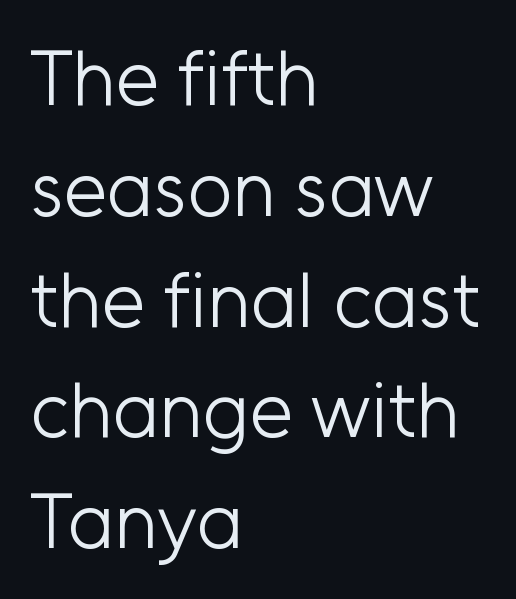
{"serif": "no", "italic": "no", "bold": "no", "weight": "light", "width": "normal", "stroke_contrast": "low", "x_height": "medium", "monospaced": "no", "underline": "no", "align": "left", "line_spacing": "normal", "line_spacing_ratio": 1.42, "letter_spacing": "normal", "letter_spacing_em": 0.0, "glyph_px": 78}
